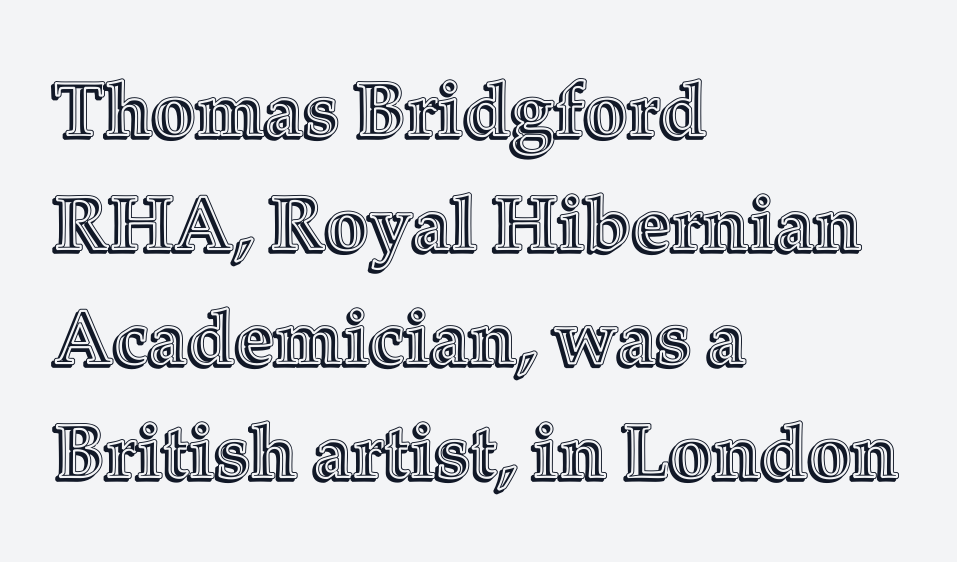
{"italic": "no", "width": "normal", "x_height": "medium", "monospaced": "no", "underline": "no", "align": "left", "line_spacing": "normal", "line_spacing_ratio": 1.5, "letter_spacing": "normal", "letter_spacing_em": 0.0, "glyph_px": 76}
